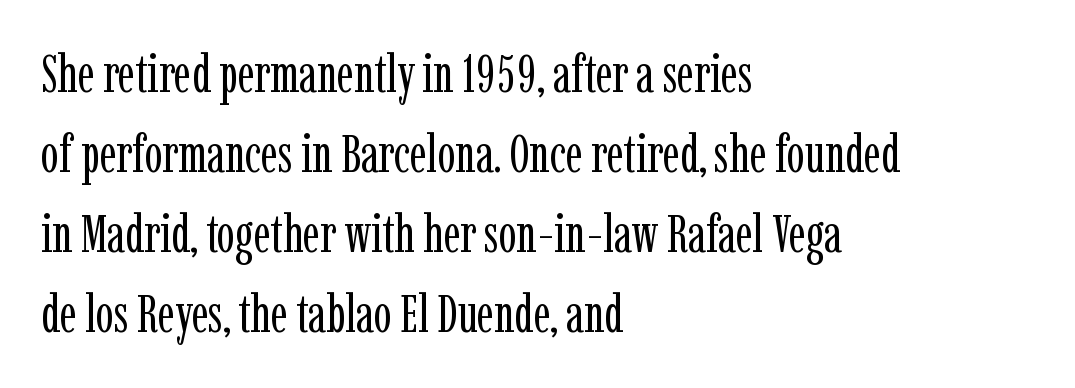
{"serif": "yes", "italic": "no", "bold": "no", "weight": "regular", "width": "condensed", "stroke_contrast": "low", "x_height": "medium", "monospaced": "no", "underline": "no", "align": "left", "line_spacing": "normal", "line_spacing_ratio": 1.51, "letter_spacing": "normal", "letter_spacing_em": 0.0, "glyph_px": 53}
